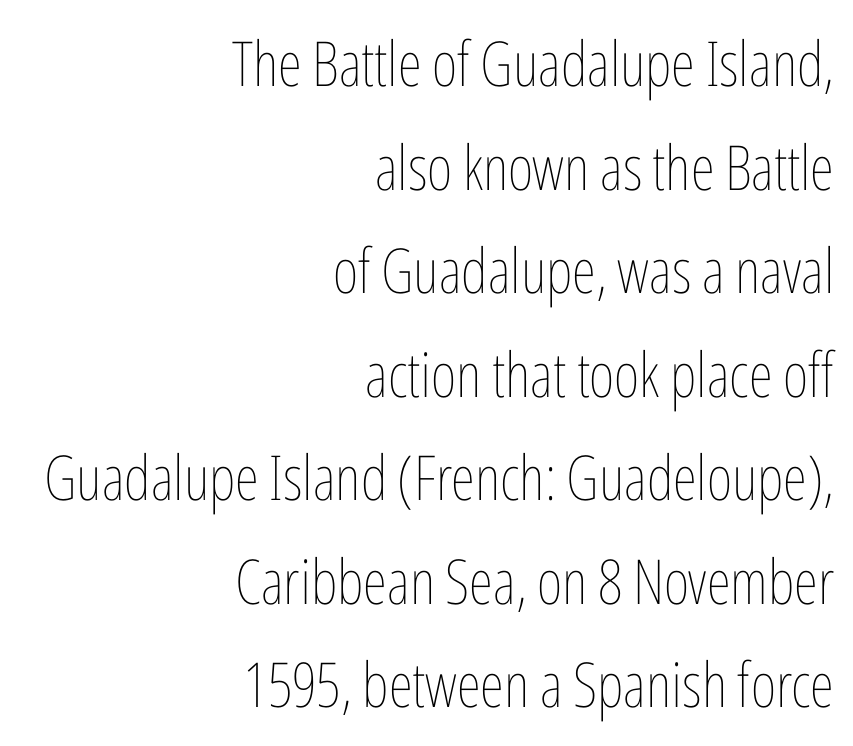
Q: Is the text bold? A: No.
Q: Is the text italic (slanted)? A: No, it is upright.
Q: Is the text underlined? A: No.
Q: How is the paragraph aligned? A: Right-aligned.
Q: Is the spacing between letters normal or unusually wide? A: Normal.
Q: Is the spacing between lines tight, normal or loose? A: Normal.
Q: Width (condensed, normal, or wide)? A: Condensed.
Q: Stroke contrast? A: Low.
Q: x-height? A: Medium.
Q: Monospaced? A: No.
